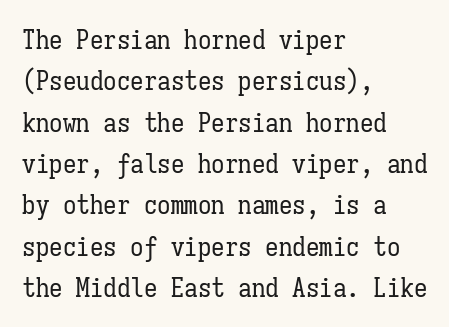
Q: Is the text bold? A: No.
Q: Is the text italic (slanted)? A: No, it is upright.
Q: Is the text underlined? A: No.
Q: How is the paragraph aligned? A: Left-aligned.
Q: Is the spacing between letters normal or unusually wide? A: Normal.
Q: Is the spacing between lines tight, normal or loose? A: Normal.
